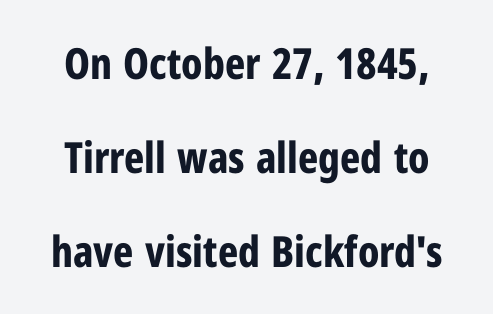
Q: Is the text bold? A: Yes.
Q: Is the text italic (slanted)? A: No, it is upright.
Q: Is the typeface a serif or a sans-serif typeface? A: Sans-serif.
Q: Is the text underlined? A: No.
Q: Is the spacing between letters normal or unusually wide? A: Normal.
Q: Is the spacing between lines tight, normal or loose? A: Loose.
Q: Width (condensed, normal, or wide)? A: Condensed.
Q: Stroke contrast? A: Low.
Q: x-height? A: Medium.
Q: Monospaced? A: No.
